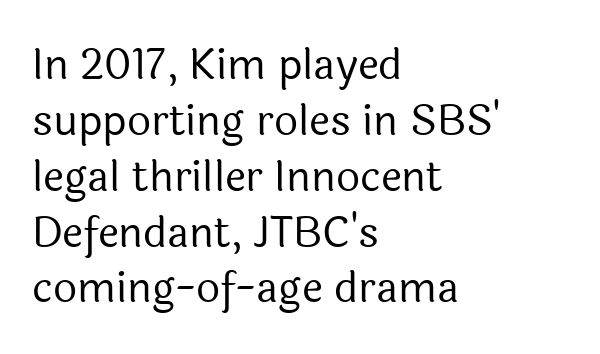
Look at the tracking — it's just the regular setting, nothing added. To sum up the face: it is a sans, with no serifs. Is this a fixed-width face? No — the glyphs have proportional, varying widths. The strokes are not fattened; the text isn't bold. You can tell it's not italic because the verticals are truly vertical.
